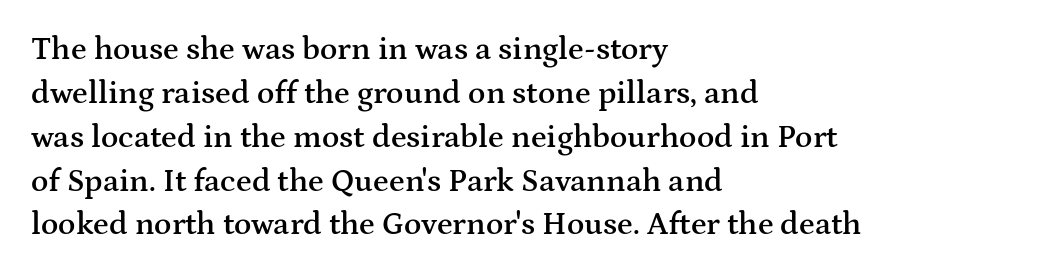
Q: Is the text bold? A: Semi-bold.
Q: Is the text italic (slanted)? A: No, it is upright.
Q: Is the typeface a serif or a sans-serif typeface? A: Serif.
Q: Is the text underlined? A: No.
Q: How is the paragraph aligned? A: Left-aligned.
Q: Is the spacing between letters normal or unusually wide? A: Normal.
Q: Is the spacing between lines tight, normal or loose? A: Normal.
Q: Width (condensed, normal, or wide)? A: Wide.
Q: Stroke contrast? A: Medium.
Q: x-height? A: Medium.
Q: Monospaced? A: No.
